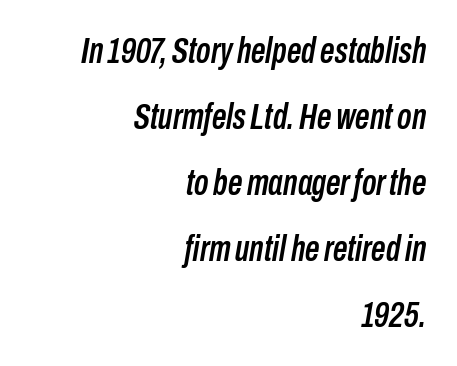
{"italic": "yes", "lean": "right", "slant_degrees": 10, "width": "condensed", "stroke_contrast": "low", "x_height": "medium", "monospaced": "no", "underline": "no", "align": "right", "line_spacing_ratio": 1.83, "letter_spacing": "normal", "letter_spacing_em": 0.0, "glyph_px": 36}
